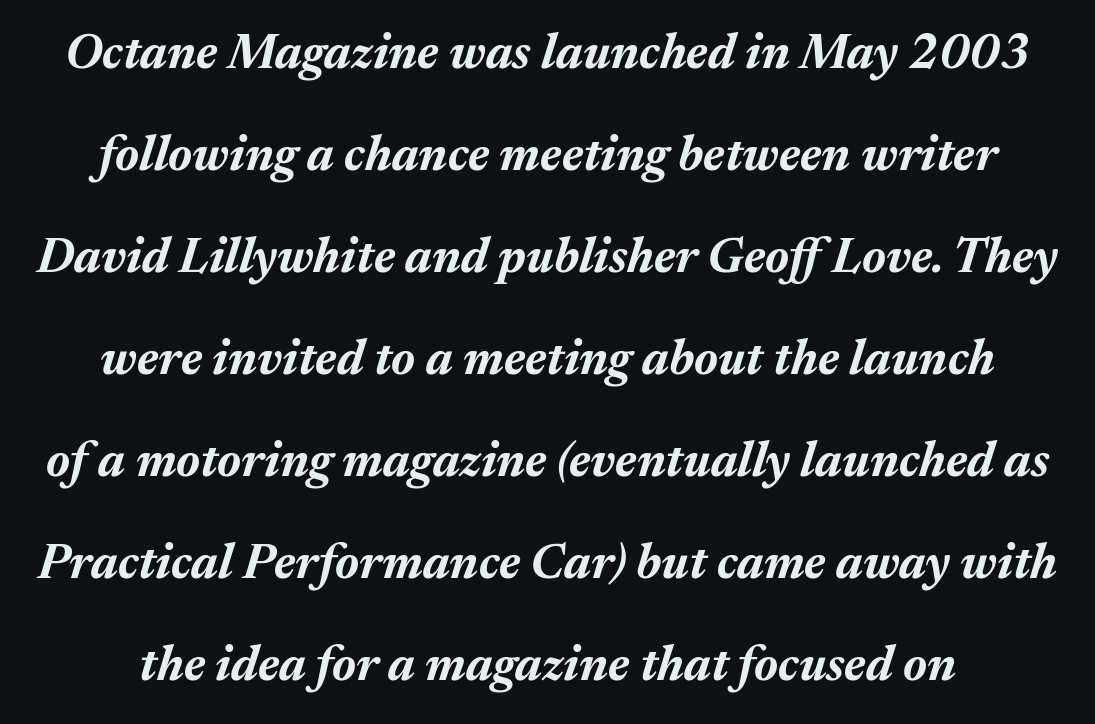
Q: Is the text bold? A: Yes.
Q: Is the text italic (slanted)? A: Yes, it leans right by about 17 degrees.
Q: Is the text underlined? A: No.
Q: Is the spacing between letters normal or unusually wide? A: Normal.
Q: Is the spacing between lines tight, normal or loose? A: Loose.
Q: Width (condensed, normal, or wide)? A: Normal.
Q: Stroke contrast? A: Medium.
Q: x-height? A: Medium.
Q: Monospaced? A: No.
